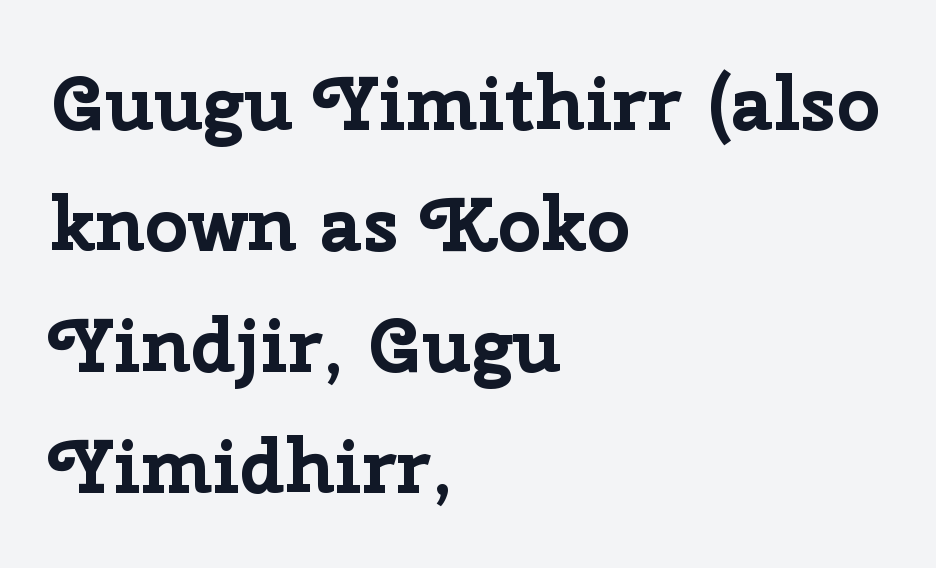
The designer left line spacing at the default. Proportional: the letters do not fall into vertical columns. Is the letter spacing exaggerated? No — it looks like the ordinary default. A sans-serif font was chosen for this passage. Caption: bold face, heavy strokes.
